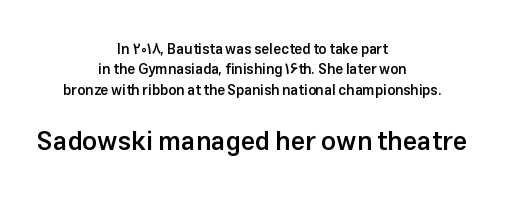
Block two is the big one; block one sits smaller above it. The strip under each line holds only bare page. This is the regular roman posture of the typeface. The passage shown is semibold, sitting just below true bold. Regarding leading, the lines here are spaced in the standard way.
